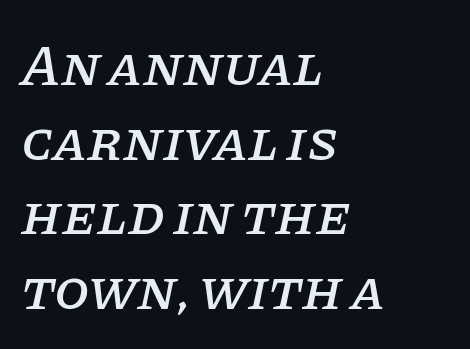
{"serif": "yes", "italic": "yes", "lean": "right", "slant_degrees": 11, "width": "normal", "stroke_contrast": "low", "x_height": "large", "monospaced": "no", "underline": "no", "align": "left", "line_spacing": "normal", "line_spacing_ratio": 1.31, "letter_spacing": "normal", "letter_spacing_em": 0.0, "glyph_px": 57}
